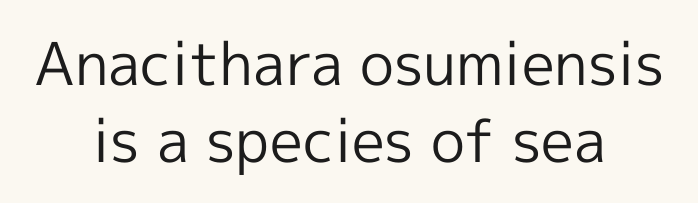
{"serif": "no", "italic": "no", "bold": "no", "weight": "regular", "width": "normal", "x_height": "medium", "monospaced": "no", "underline": "no", "align": "center", "line_spacing": "normal", "line_spacing_ratio": 1.31, "letter_spacing": "normal", "letter_spacing_em": 0.0, "glyph_px": 59}
